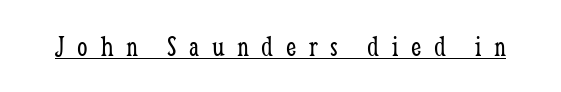
{"serif": "yes", "italic": "no", "bold": "no", "weight": "light", "width": "condensed", "stroke_contrast": "low", "x_height": "medium", "monospaced": "no", "underline": "yes", "letter_spacing": "wide", "letter_spacing_em": 0.42, "glyph_px": 30}
